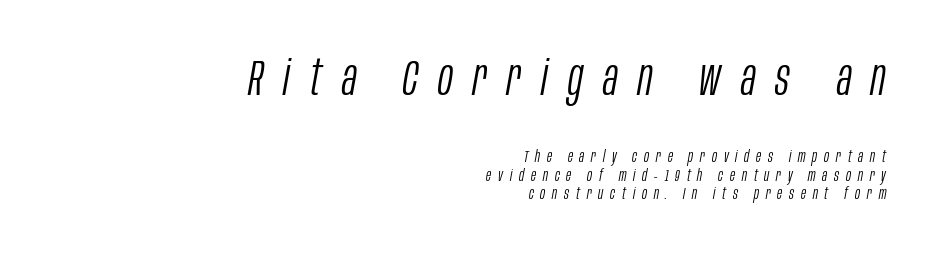
Q: Is the text bold? A: No.
Q: Is the text italic (slanted)? A: Yes, it leans right by about 10 degrees.
Q: Is the text underlined? A: No.
Q: How is the paragraph aligned? A: Right-aligned.
Q: Is the spacing between letters normal or unusually wide? A: Unusually wide.
Q: Is the spacing between lines tight, normal or loose? A: Tight.
Q: Which block of text is set in a larger size, the first (top) or the second (bottom)? A: The first (top) one.
Q: Width (condensed, normal, or wide)? A: Condensed.
Q: Stroke contrast? A: Low.
Q: x-height? A: Large.
Q: Monospaced? A: No.
